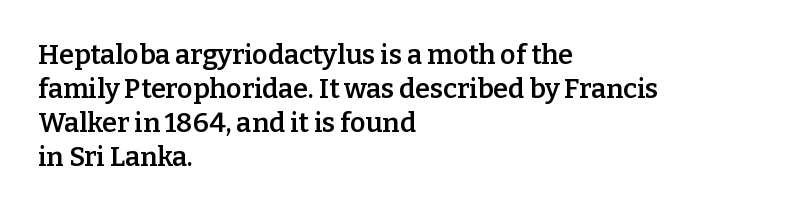
The type sits square on the baseline with zero lean. A clean baseline with only descenders dipping below it. This sample is left-justified, so line endings fall wherever the words run out. Characters follow at the spacing the type designer built in. The font is running at a semibold setting, under full bold. This block has exactly the height ordinary leading produces.
